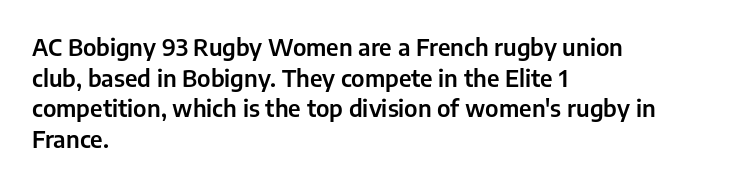
A typesetter would call this leading conventional body-copy spacing. No italicization has been applied; the sample stays upright. Tracking value appears to be zero — textbook default spacing. Short and long lines alike share a common starting point at left. Decoration check: the copy has no underline.
